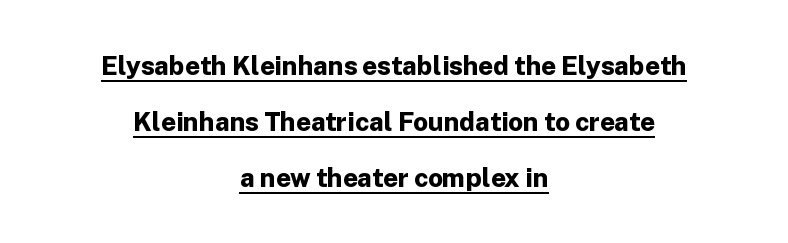
The gaps between neighbouring characters are ordinary and unremarkable. These lines are centered, leaving both edges ragged. What's the leading like? Stretched, with rows far apart. A typesetter would mark this as roman, not italic. Each line of the rendering has a horizontal stroke beneath the glyphs.
